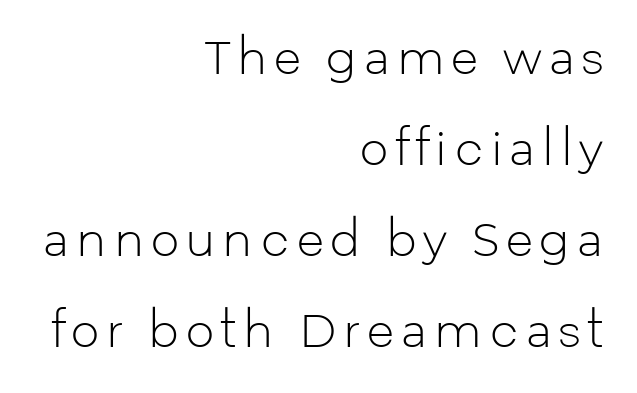
The space beneath each line is pristine and unruled. A typesetter would call this proportional, since set widths differ per character. Look at the bottom of the vertical strokes: they stop flat, with no serifs. Widely set lines give the paragraph a tall, airy silhouette. The strokes are not fattened; the text isn't bold. One-word summary of the alignment: right.
